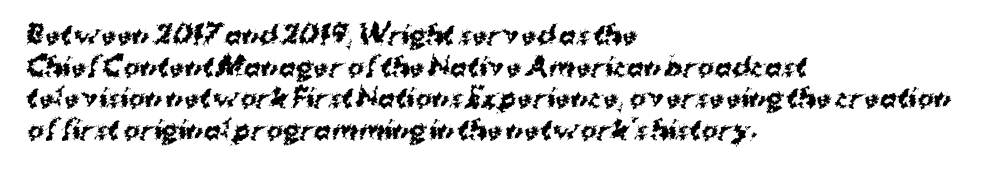
Strong, thick strokes mark this as bold type. Letter spacing: default. Clear beneath every line of the passage. The vertical gap from one line to the next is medium. Where is the straight margin? On the left.
